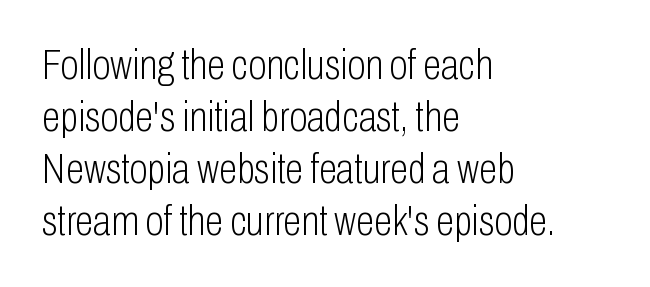
Q: Is the text bold? A: No.
Q: Is the text italic (slanted)? A: No, it is upright.
Q: Is the typeface a serif or a sans-serif typeface? A: Sans-serif.
Q: Is the text underlined? A: No.
Q: How is the paragraph aligned? A: Left-aligned.
Q: Is the spacing between letters normal or unusually wide? A: Normal.
Q: Width (condensed, normal, or wide)? A: Condensed.
Q: Stroke contrast? A: Low.
Q: x-height? A: Medium.
Q: Monospaced? A: No.
